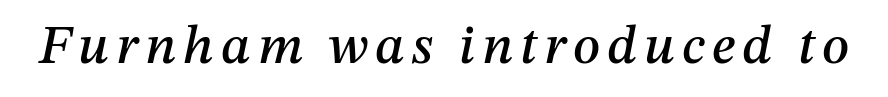
Q: Is the text italic (slanted)? A: Yes, it leans right by about 12 degrees.
Q: Is the text underlined? A: No.
Q: Width (condensed, normal, or wide)? A: Normal.
Q: Stroke contrast? A: Medium.
Q: x-height? A: Medium.
Q: Monospaced? A: No.
